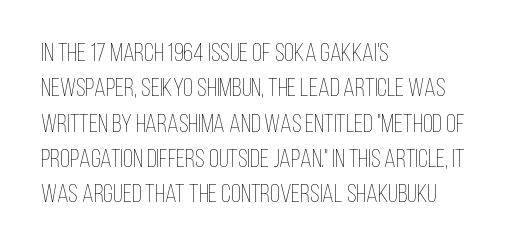
The image shows 26 px text type, upright; set left-aligned, normal line spacing (1.36x), normal letter spacing, not underlined.
